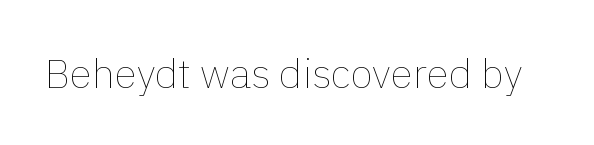
The specimen reads as upright at a glance. The face used here is rendered with its standard letterfit. Quick note: underline off. Summary of weight: not heavy and not bold. The rendering uses natural spacing where letterforms have individual widths.
